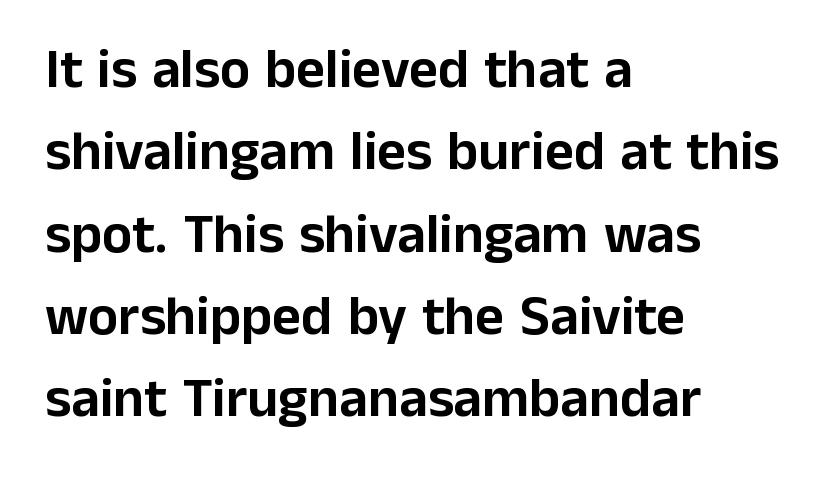
{"serif": "no", "italic": "no", "width": "normal", "stroke_contrast": "low", "x_height": "medium", "monospaced": "no", "underline": "no", "align": "left", "line_spacing": "normal", "line_spacing_ratio": 1.47, "letter_spacing": "normal", "letter_spacing_em": 0.0, "glyph_px": 56}
